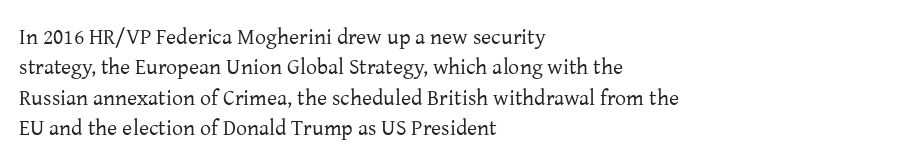
The image shows 22 px text type, upright; set left-aligned, normal line spacing (1.38x), normal letter spacing, not underlined.
